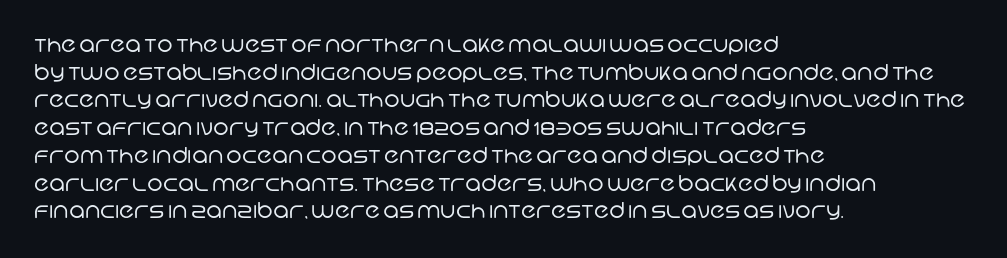
The paragraph has a hard left edge and a soft right edge. The face used here is rendered with its standard letterfit. Heaviness? Minimal to ordinary, like unemphasized prose. The foot of each line stays bare and open.
